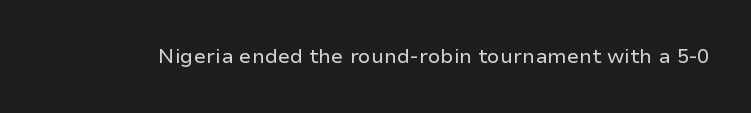
Q: Is the text bold? A: No.
Q: Is the text italic (slanted)? A: No, it is upright.
Q: Is the text underlined? A: No.
Q: Is the spacing between letters normal or unusually wide? A: Normal.
